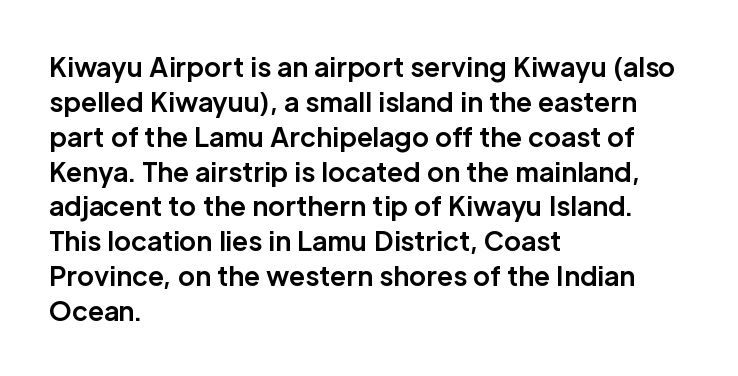
{"italic": "no", "bold": "yes", "underline": "no", "align": "left", "line_spacing": "normal", "line_spacing_ratio": 1.34, "letter_spacing": "normal", "letter_spacing_em": 0.0, "glyph_px": 26}
